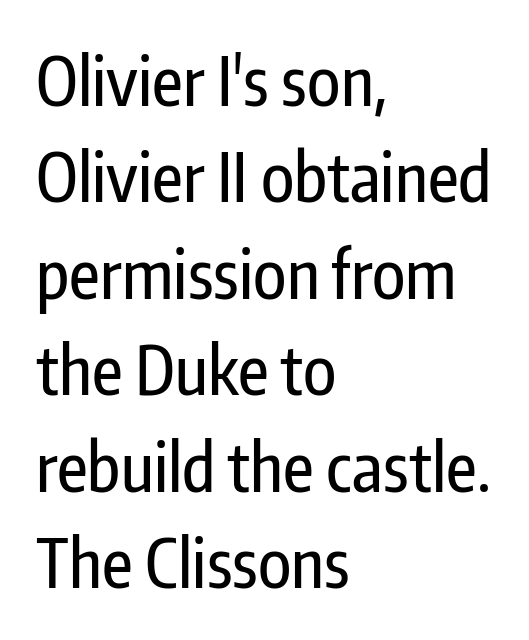
Q: Is the text italic (slanted)? A: No, it is upright.
Q: Is the typeface a serif or a sans-serif typeface? A: Sans-serif.
Q: Is the text underlined? A: No.
Q: How is the paragraph aligned? A: Left-aligned.
Q: Is the spacing between letters normal or unusually wide? A: Normal.
Q: Is the spacing between lines tight, normal or loose? A: Normal.
Q: Width (condensed, normal, or wide)? A: Condensed.
Q: Stroke contrast? A: Low.
Q: x-height? A: Medium.
Q: Monospaced? A: No.
